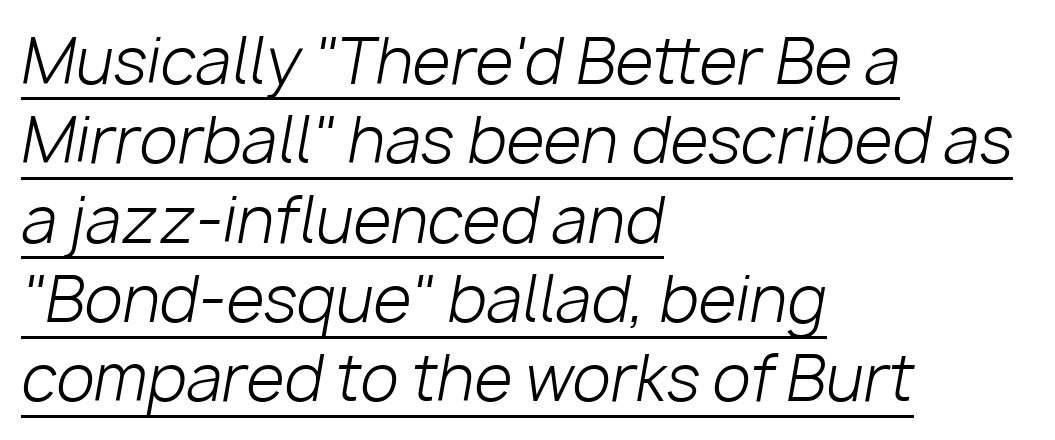
The rag falls on the right side of this text block. Is this a heavy cut? Hardly; it is regular or lighter. The typography opts for an oblique posture over an upright one. Looks like regular typesetting: each glyph gets only the width it needs.
